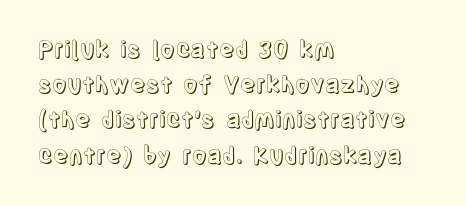
The image shows 23 px text type, upright; set left-aligned, normal line spacing (1.53x), normal letter spacing, not underlined.
